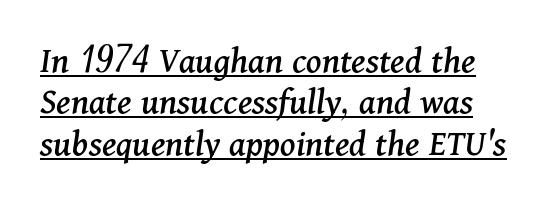
{"serif": "yes", "italic": "yes", "lean": "right", "slant_degrees": 11, "width": "normal", "stroke_contrast": "medium", "x_height": "medium", "monospaced": "no", "underline": "yes", "line_spacing": "tight", "line_spacing_ratio": 1.09, "letter_spacing": "normal", "letter_spacing_em": 0.0, "glyph_px": 38}
